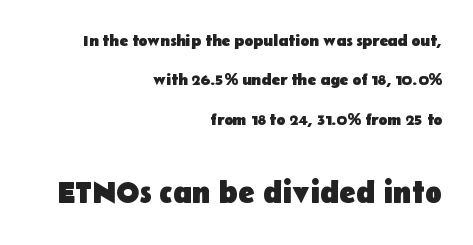
The image shows 31 px heavy sans-serif type, upright; set right-aligned, loose line spacing (2.46x), normal letter spacing, not underlined; the second (bottom) block is 1.94x larger; low stroke contrast and a medium x-height.
